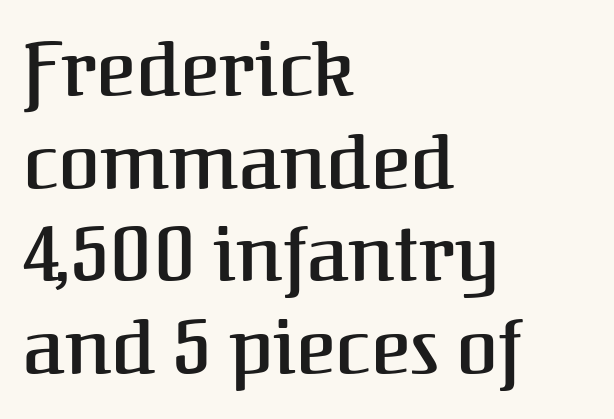
The image shows 76 px serif type, upright; set left-aligned, line spacing 1.22x, normal letter spacing, not underlined; medium stroke contrast and a medium x-height.
